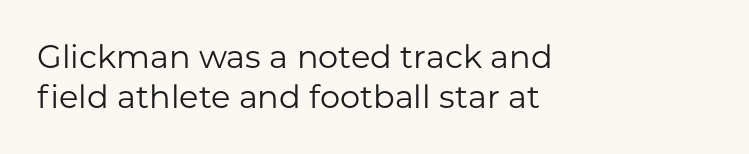
Heft: none added — not bold. A typesetter would mark this as roman, not italic. I'd call this a sans setting — the letters go barefoot. The paragraph has a hard left edge and a soft right edge.
